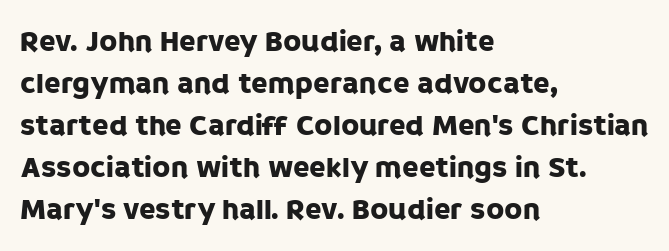
Line beginnings align vertically; line endings do not. This is the regular roman posture of the typeface. Tracking here is standard; glyphs follow each other at the usual distance. Proportional: the letters do not fall into vertical columns.
